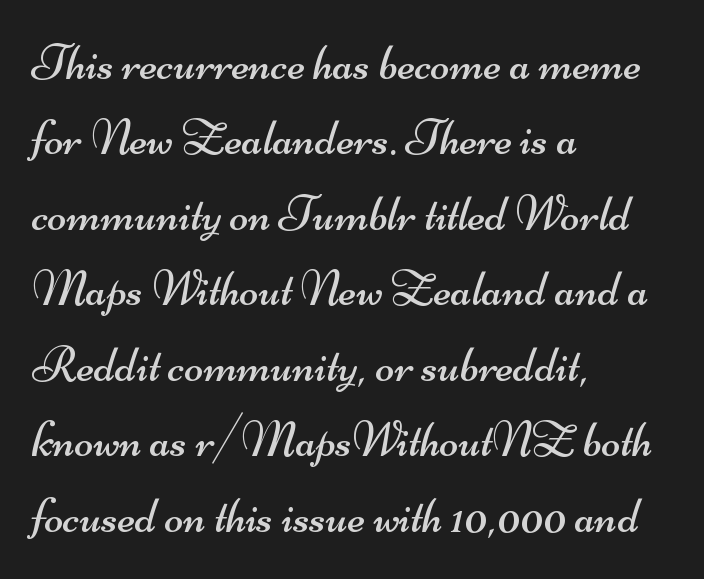
Tracking here is standard; glyphs follow each other at the usual distance. A typesetter would call this proportional, since set widths differ per character. Whoever set this chose a conventional vertical rhythm. Bold? No — there's no thickening of the strokes. Notice how the passage keeps a crisp vertical edge on the left only. The characters display no serif detailing; their extremities are plain.
